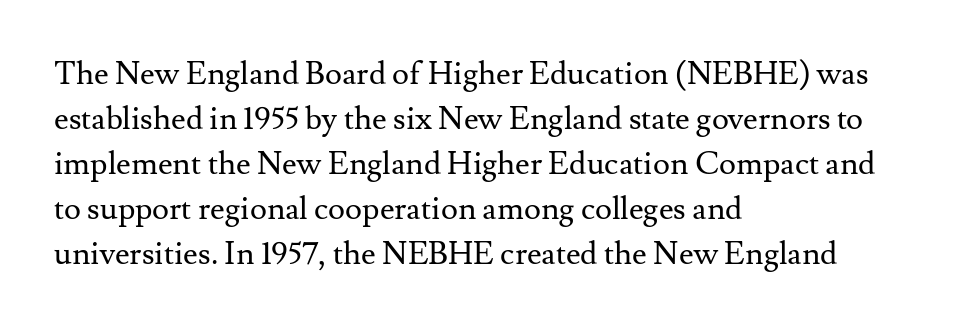
Q: Is the text bold? A: No.
Q: Is the text italic (slanted)? A: No, it is upright.
Q: Is the typeface a serif or a sans-serif typeface? A: Serif.
Q: Is the text underlined? A: No.
Q: How is the paragraph aligned? A: Left-aligned.
Q: Is the spacing between letters normal or unusually wide? A: Normal.
Q: Is the spacing between lines tight, normal or loose? A: Normal.
Q: Width (condensed, normal, or wide)? A: Normal.
Q: Stroke contrast? A: Medium.
Q: x-height? A: Small.
Q: Monospaced? A: No.
